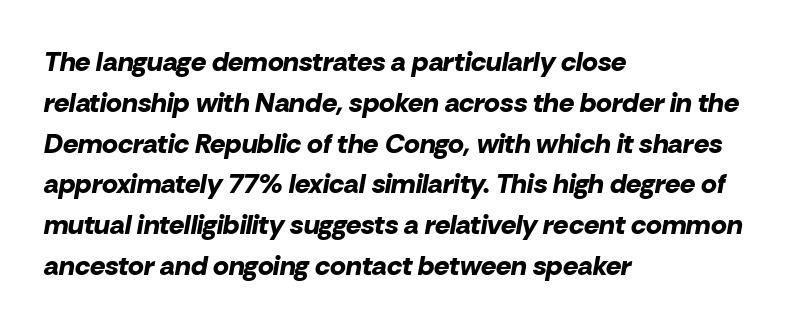
The image shows 27 px bold type, italic (leaning right); set left-aligned, normal line spacing (1.51x), normal letter spacing, not underlined.
